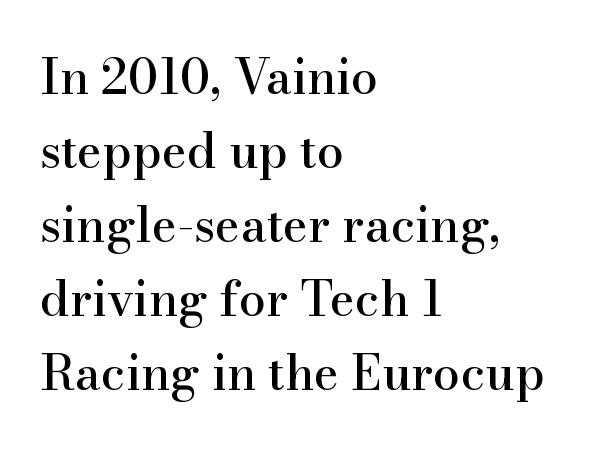
The image shows 48 px serif type, upright; set left-aligned, normal line spacing (1.54x), normal letter spacing, not underlined; high stroke contrast and a small x-height.
